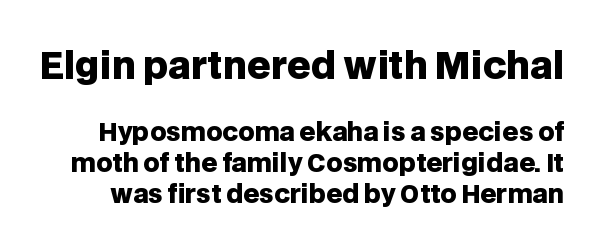
The image shows 37 px heavy sans-serif type, upright; set line spacing 1.23x, normal letter spacing, not underlined; the first (top) block is 1.48x larger; low stroke contrast and a large x-height.
